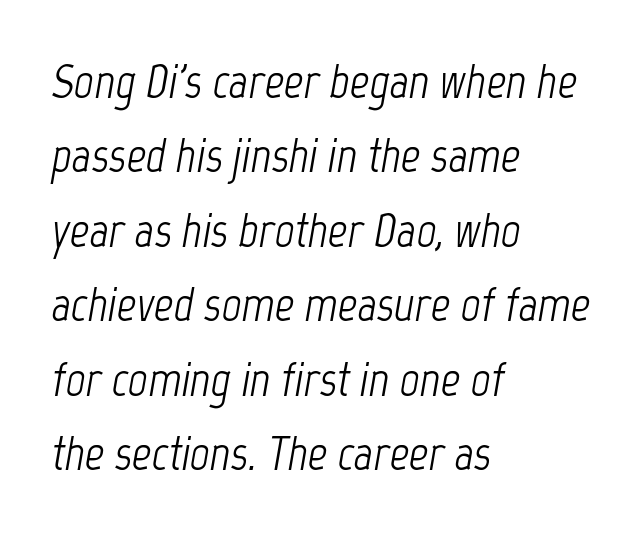
The image shows 48 px light, condensed type, italic (leaning right); set left-aligned, normal line spacing (1.55x), normal letter spacing, not underlined; low stroke contrast and a medium x-height.
